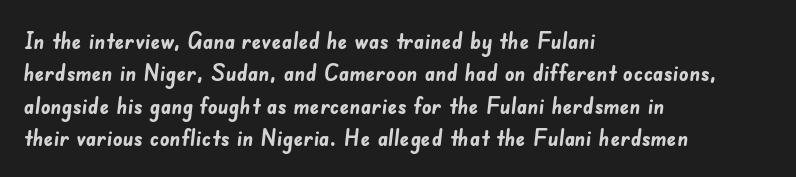
{"bold": "yes", "underline": "no", "align": "left", "line_spacing": "normal", "line_spacing_ratio": 1.35, "letter_spacing": "normal", "letter_spacing_em": 0.0, "glyph_px": 24}
